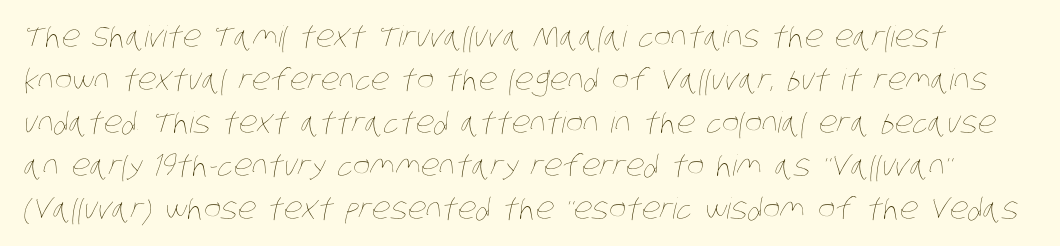
{"bold": "no", "weight": "thin", "width": "condensed", "stroke_contrast": "low", "x_height": "large", "monospaced": "no", "underline": "no", "line_spacing": "normal", "line_spacing_ratio": 1.48, "letter_spacing": "normal", "letter_spacing_em": 0.0, "glyph_px": 29}
